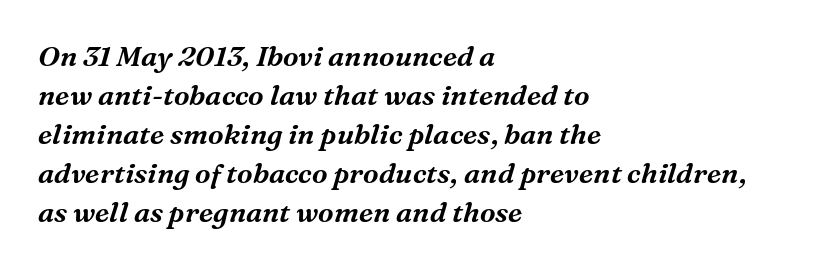
{"serif": "yes", "italic": "yes", "lean": "right", "slant_degrees": 16, "width": "normal", "stroke_contrast": "medium", "x_height": "medium", "monospaced": "no", "underline": "no", "align": "left", "line_spacing": "normal", "line_spacing_ratio": 1.39, "letter_spacing": "normal", "letter_spacing_em": 0.0, "glyph_px": 28}
